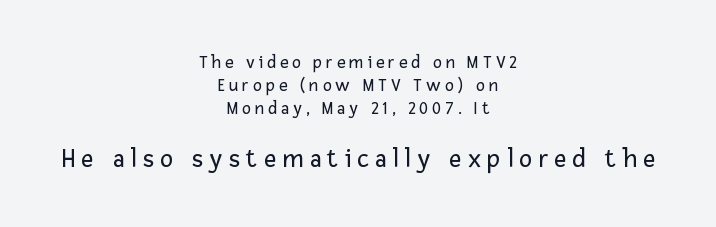
{"italic": "no", "bold": "no", "underline": "no", "align": "center", "line_spacing": "normal", "line_spacing_ratio": 1.28, "letter_spacing": "wide", "letter_spacing_em": 0.23, "larger_block": "second", "size_ratio": 1.5, "glyph_px": 27}
